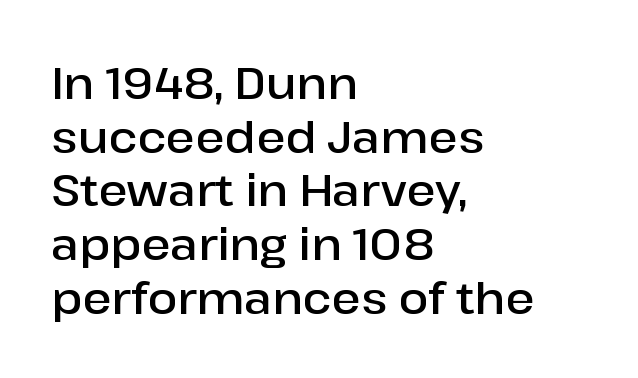
Nobody touched the tracking dial on this one. Quick note: underline off. Stroke thickness is moderately raised; the sample reads as semibold. Spacing verdict: proportional, widths tailored to each character. Nothing sits at the stroke ends, so this counts as sans-serif. These lines stack with their left ends in a neat column.
